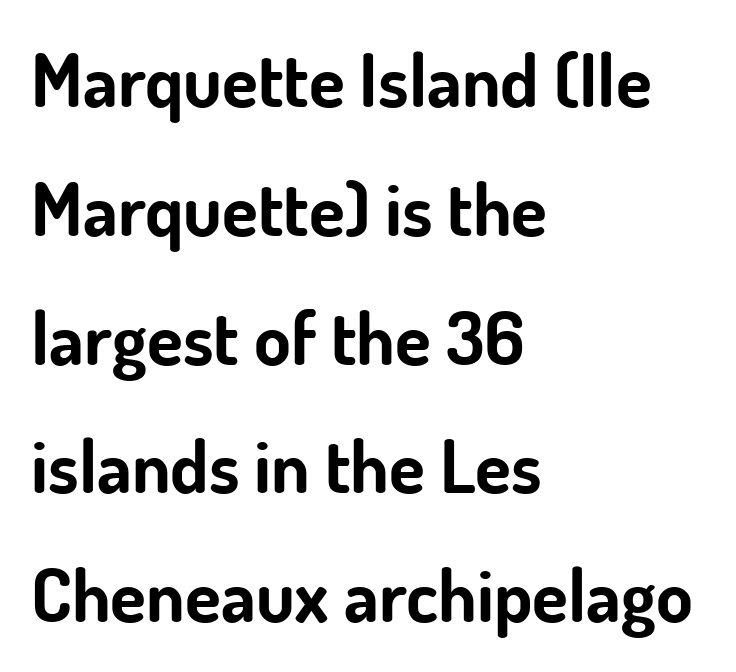
Honestly, the letter spacing is just normal — you wouldn't notice it. Unmarked baselines from the first word to the last. The text was rendered using a sans face with plain stroke endings. Weight check: bold — yes, fully. Here the designer chose a conventional face with non-uniform glyph widths. Horizontally, the lines are justified to the leading edge only.
